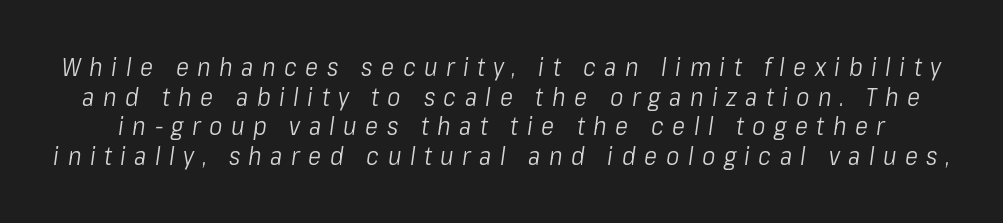
The area under the type is left untouched. The passage shown leans; its letterforms are oblique. Heft: none added — not bold. Tracking value appears strongly positive — letters spread wide.
